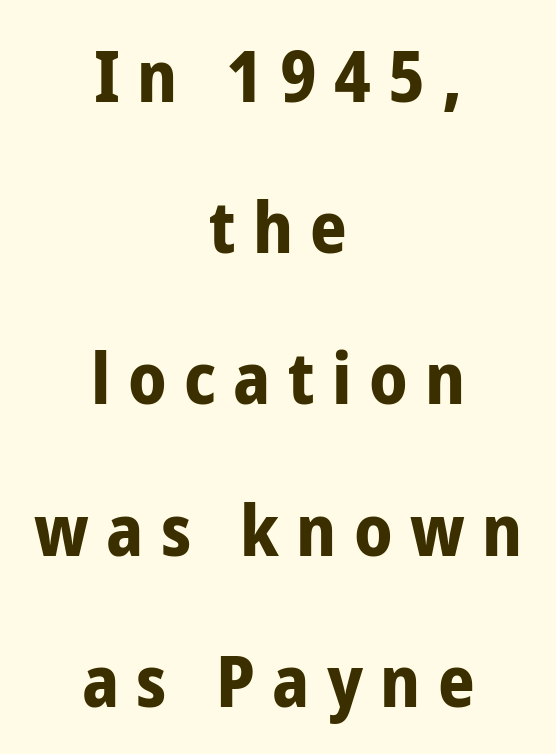
Quick note: underline off. Reading down the column, the eye jumps a long way to each next line. The letters advance in unequal steps, a hallmark of proportional type. Posture: straight, roman, zero tilt. Visually the block forms a symmetrical silhouette, jagged on both flanks.
